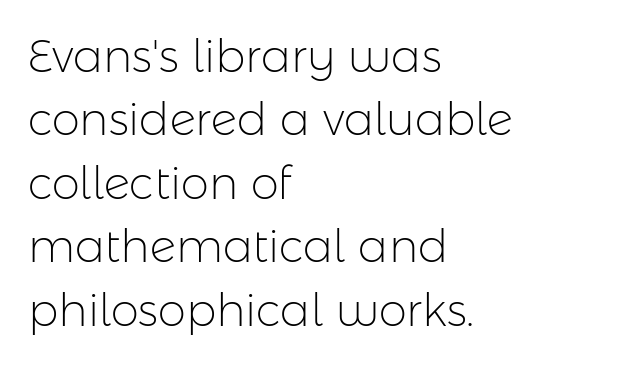
The image shows 45 px light sans-serif type, upright; set left-aligned, normal line spacing (1.41x), normal letter spacing, not underlined; low stroke contrast and a medium x-height.
